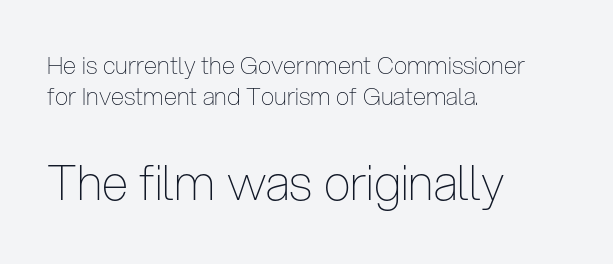
Q: Is the text bold? A: No.
Q: Is the text italic (slanted)? A: No, it is upright.
Q: Is the typeface a serif or a sans-serif typeface? A: Sans-serif.
Q: Is the text underlined? A: No.
Q: How is the paragraph aligned? A: Left-aligned.
Q: Is the spacing between letters normal or unusually wide? A: Normal.
Q: Is the spacing between lines tight, normal or loose? A: Normal.
Q: Which block of text is set in a larger size, the first (top) or the second (bottom)? A: The second (bottom) one.
Q: Width (condensed, normal, or wide)? A: Condensed.
Q: Stroke contrast? A: Low.
Q: x-height? A: Medium.
Q: Monospaced? A: No.
